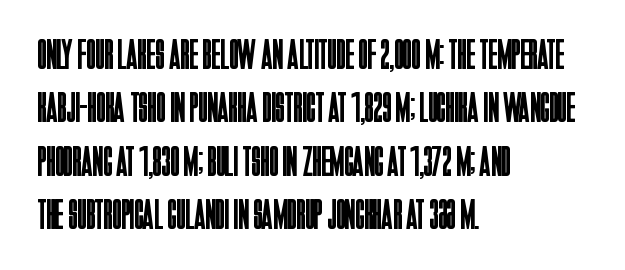
Q: Is the text bold? A: No.
Q: Is the text italic (slanted)? A: No, it is upright.
Q: Is the typeface a serif or a sans-serif typeface? A: Sans-serif.
Q: Is the text underlined? A: No.
Q: How is the paragraph aligned? A: Left-aligned.
Q: Is the spacing between letters normal or unusually wide? A: Normal.
Q: Is the spacing between lines tight, normal or loose? A: Normal.
Q: Width (condensed, normal, or wide)? A: Condensed.
Q: Stroke contrast? A: Low.
Q: x-height? A: Large.
Q: Monospaced? A: No.
